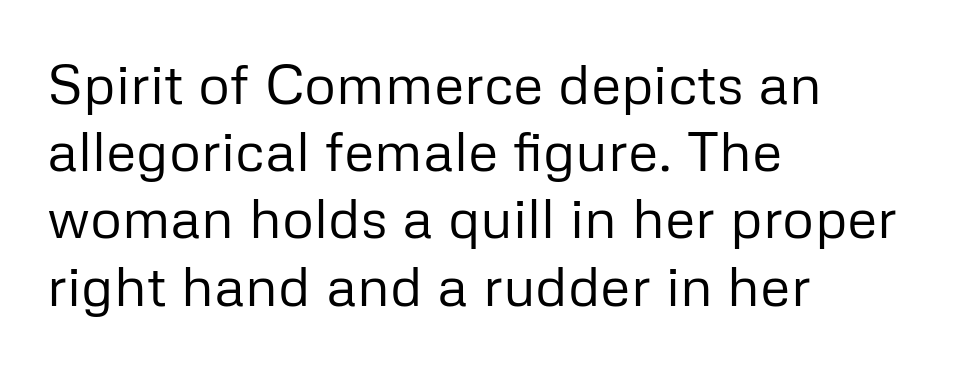
Q: Is the text bold? A: No.
Q: Is the text italic (slanted)? A: No, it is upright.
Q: Is the typeface a serif or a sans-serif typeface? A: Sans-serif.
Q: Is the text underlined? A: No.
Q: How is the paragraph aligned? A: Left-aligned.
Q: Is the spacing between letters normal or unusually wide? A: Normal.
Q: Width (condensed, normal, or wide)? A: Normal.
Q: Stroke contrast? A: Low.
Q: x-height? A: Medium.
Q: Monospaced? A: No.
